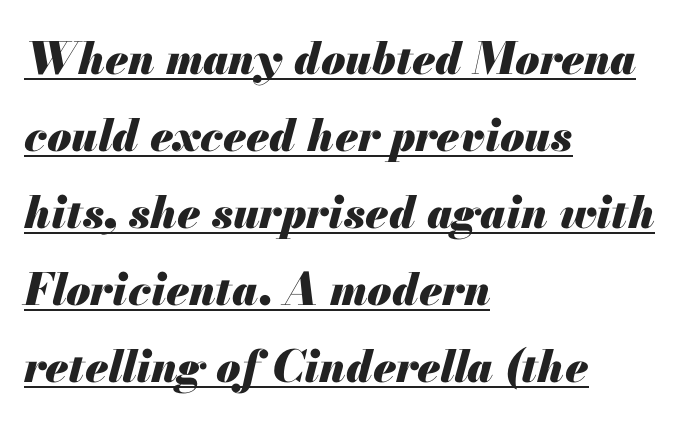
Character widths vary here, with narrow letters taking less room than wide ones. Every word sits above its own underline. All the whitespace from short lines collects on the right. Is the type bold? Yes — the strokes are clearly thick and heavy.
